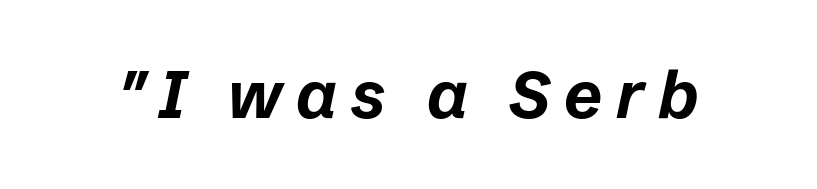
{"italic": "yes", "lean": "right", "slant_degrees": 12, "bold": "yes", "weight": "bold", "width": "normal", "stroke_contrast": "low", "x_height": "medium", "monospaced": "no", "underline": "no", "letter_spacing": "wide", "letter_spacing_em": 0.21, "glyph_px": 66}
